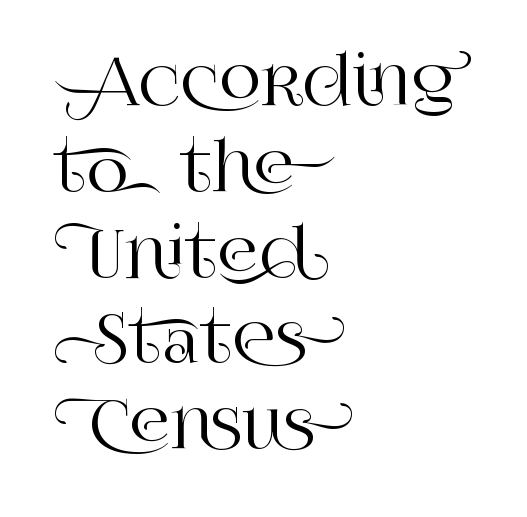
Q: Is the text italic (slanted)? A: No, it is upright.
Q: Is the typeface a serif or a sans-serif typeface? A: Serif.
Q: Is the text underlined? A: No.
Q: How is the paragraph aligned? A: Left-aligned.
Q: Is the spacing between letters normal or unusually wide? A: Normal.
Q: Is the spacing between lines tight, normal or loose? A: Normal.
Q: Width (condensed, normal, or wide)? A: Normal.
Q: Stroke contrast? A: High.
Q: x-height? A: Large.
Q: Monospaced? A: No.
